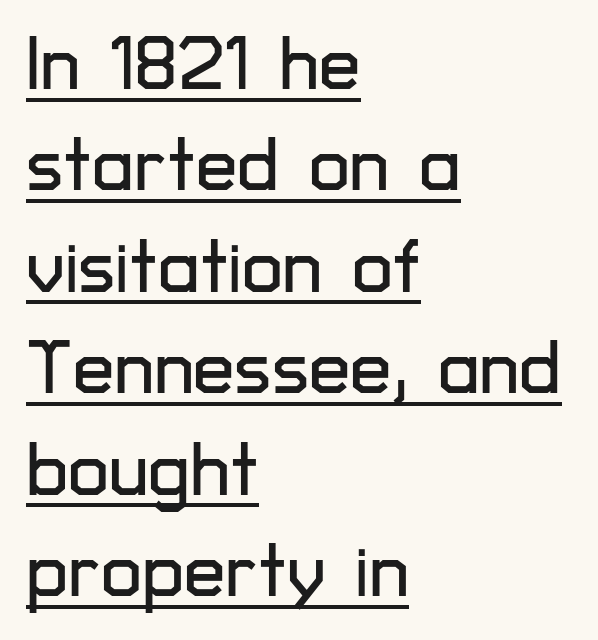
Q: Is the text italic (slanted)? A: No, it is upright.
Q: Is the typeface a serif or a sans-serif typeface? A: Sans-serif.
Q: Is the text underlined? A: Yes.
Q: How is the paragraph aligned? A: Left-aligned.
Q: Is the spacing between letters normal or unusually wide? A: Normal.
Q: Is the spacing between lines tight, normal or loose? A: Normal.
Q: Width (condensed, normal, or wide)? A: Normal.
Q: Stroke contrast? A: Low.
Q: x-height? A: Medium.
Q: Monospaced? A: No.
